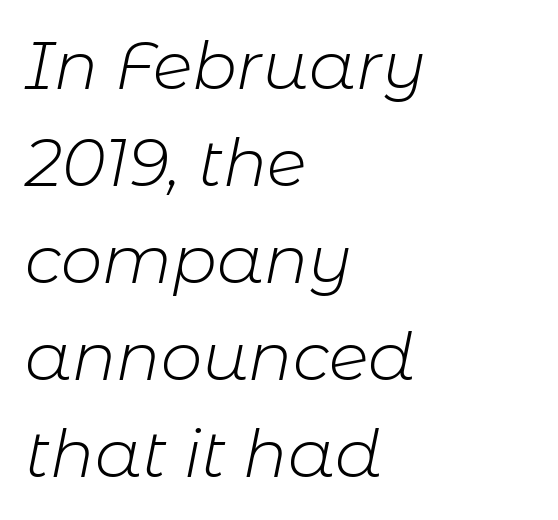
The image shows 66 px light type, italic (leaning right); set left-aligned, normal line spacing (1.47x), normal letter spacing, not underlined; low stroke contrast and a medium x-height.
